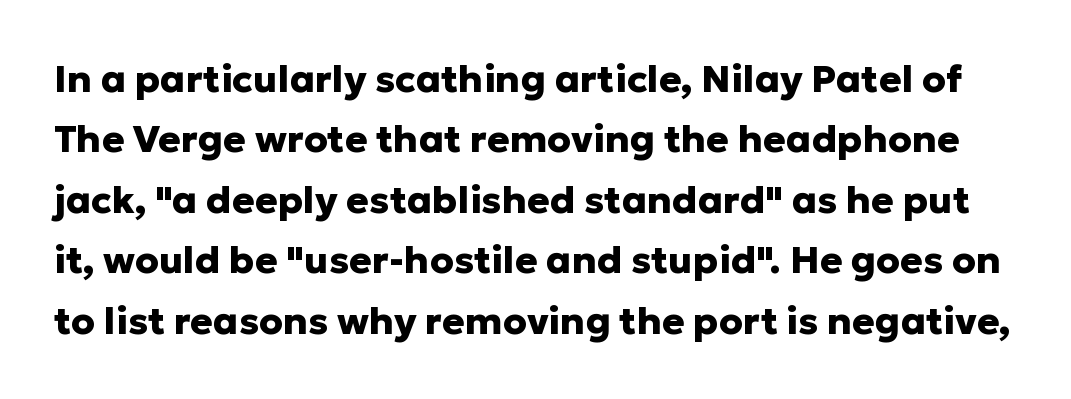
The image shows 38 px heavy sans-serif type, upright; set normal line spacing (1.59x), normal letter spacing, not underlined; low stroke contrast and a medium x-height.
